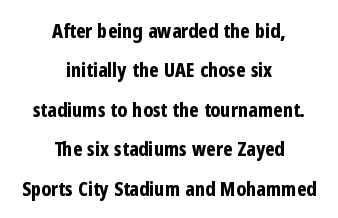
The image shows 20 px bold type, upright; set centered, loose line spacing (1.97x), normal letter spacing, not underlined.
